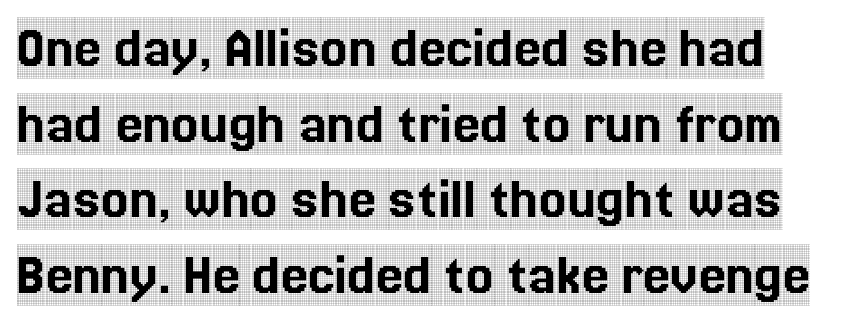
The face used here is seriffed, in the tradition of book romans. You could not count columns in this text — the font is proportionally spaced. Caption: multi-line text, flush left, ragged right. Each word holds together tightly as a unit, with standard inter-letter gaps. These lines were composed using upright roman letters. Descenders are the only things crossing below the line.
